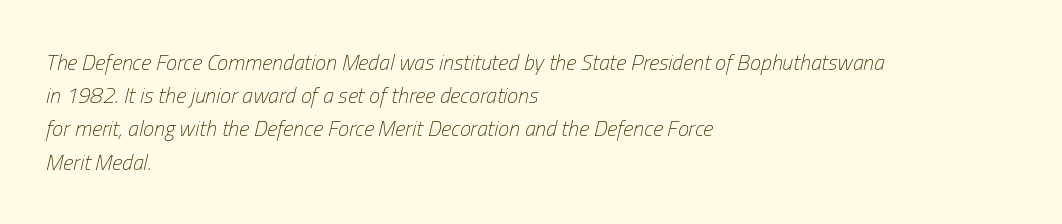
Q: Is the text bold? A: No.
Q: Is the text italic (slanted)? A: Yes, it leans right by about 13 degrees.
Q: Is the text underlined? A: No.
Q: How is the paragraph aligned? A: Left-aligned.
Q: Is the spacing between letters normal or unusually wide? A: Normal.
Q: Is the spacing between lines tight, normal or loose? A: Normal.
